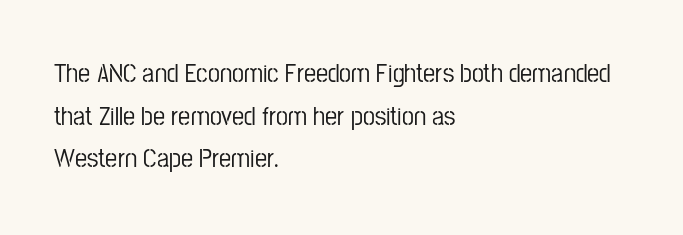
{"italic": "no", "underline": "no", "align": "left", "line_spacing": "normal", "line_spacing_ratio": 1.58, "letter_spacing": "normal", "letter_spacing_em": 0.0, "glyph_px": 27}
